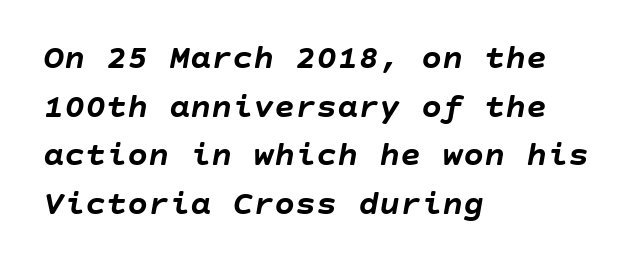
{"italic": "yes", "lean": "right", "slant_degrees": 10, "bold": "yes", "weight": "semibold", "width": "normal", "stroke_contrast": "low", "x_height": "large", "underline": "no", "align": "left", "line_spacing": "normal", "line_spacing_ratio": 1.39, "letter_spacing": "normal", "letter_spacing_em": 0.0, "glyph_px": 35}
